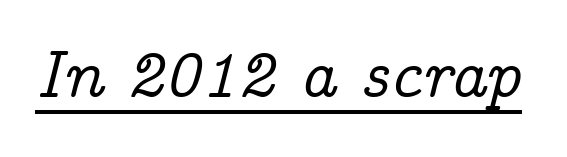
{"serif": "yes", "italic": "yes", "lean": "right", "slant_degrees": 14, "width": "normal", "stroke_contrast": "low", "x_height": "medium", "monospaced": "no", "underline": "yes", "letter_spacing": "normal", "letter_spacing_em": 0.0, "glyph_px": 67}
